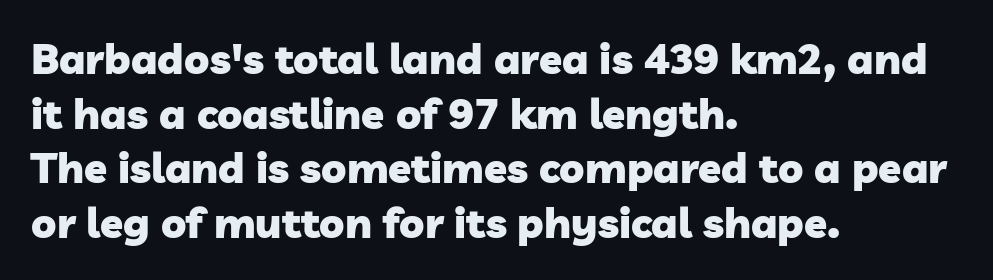
What's the leading like? Ordinary, nothing unusual. You could call the tracking neutral — neither tight nor loose. A classic flush-left, rag-right setting is used for this passage. Examine the stroke ends and you'll find no serifs. Any mark beneath the type? The region is blank. Think of a printed novel: that variable character pitch is what you see here.
